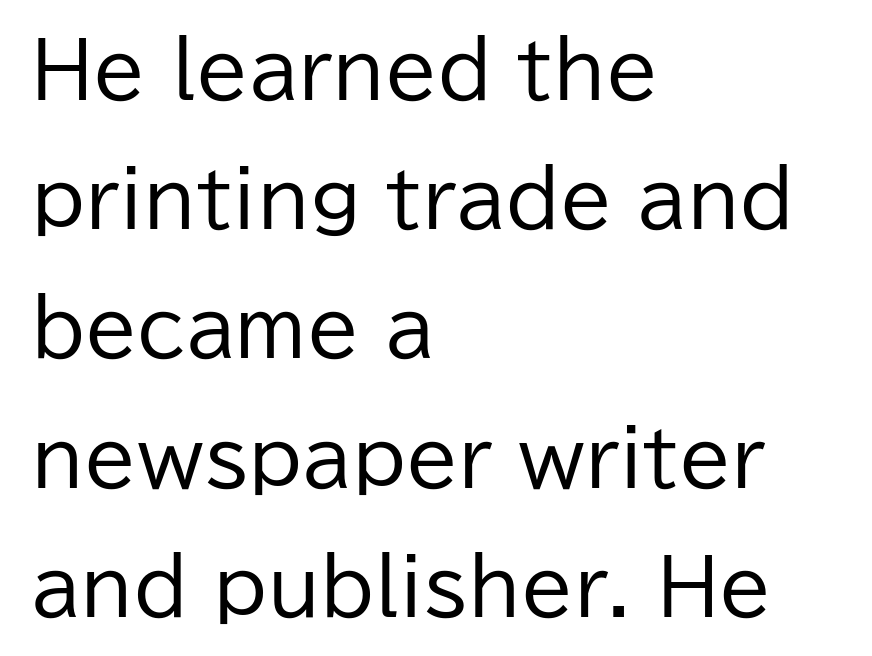
{"serif": "no", "italic": "no", "bold": "no", "weight": "regular", "width": "normal", "stroke_contrast": "low", "x_height": "medium", "monospaced": "no", "underline": "no", "align": "left", "line_spacing": "normal", "line_spacing_ratio": 1.7, "letter_spacing": "normal", "letter_spacing_em": 0.0, "glyph_px": 76}
